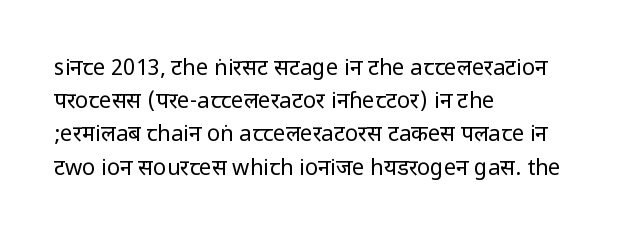
Q: Is the text bold? A: No.
Q: Is the text italic (slanted)? A: No, it is upright.
Q: Is the text underlined? A: No.
Q: How is the paragraph aligned? A: Left-aligned.
Q: Is the spacing between letters normal or unusually wide? A: Normal.
Q: Is the spacing between lines tight, normal or loose? A: Normal.
